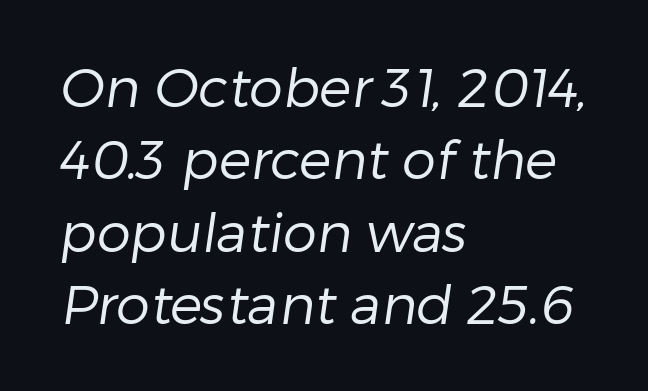
Q: Is the text bold? A: No.
Q: Is the typeface a serif or a sans-serif typeface? A: Sans-serif.
Q: Is the text underlined? A: No.
Q: How is the paragraph aligned? A: Left-aligned.
Q: Is the spacing between letters normal or unusually wide? A: Normal.
Q: Is the spacing between lines tight, normal or loose? A: Normal.
Q: Width (condensed, normal, or wide)? A: Normal.
Q: Stroke contrast? A: Low.
Q: x-height? A: Medium.
Q: Monospaced? A: No.
